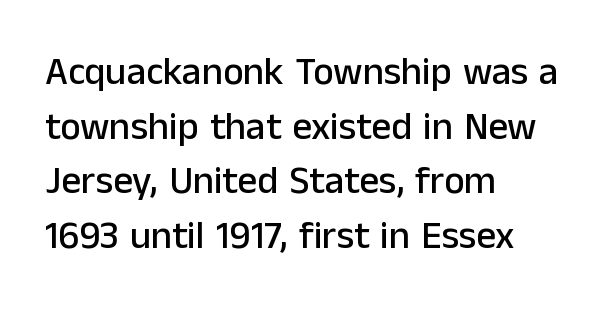
The image shows 39 px sans-serif type, upright; set left-aligned, normal line spacing (1.4x), normal letter spacing, not underlined; low stroke contrast and a medium x-height.
